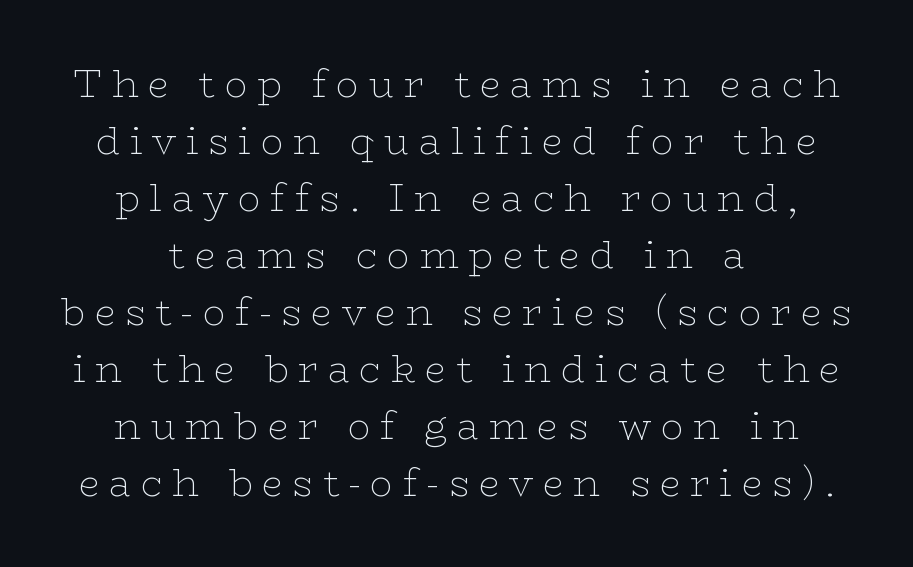
Q: Is the text bold? A: No.
Q: Is the text italic (slanted)? A: No, it is upright.
Q: Is the typeface a serif or a sans-serif typeface? A: Serif.
Q: Is the text underlined? A: No.
Q: How is the paragraph aligned? A: Centered.
Q: Is the spacing between letters normal or unusually wide? A: Unusually wide.
Q: Is the spacing between lines tight, normal or loose? A: Normal.
Q: Width (condensed, normal, or wide)? A: Wide.
Q: Stroke contrast? A: Low.
Q: x-height? A: Medium.
Q: Monospaced? A: No.
